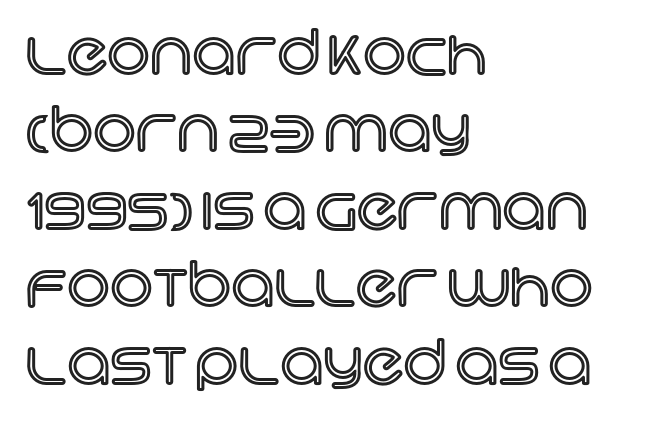
This sample has the flowing, uneven cadence of proportional lettering. This sample uses plain, unmodified letter spacing. A bare baseline throughout the passage. The paragraph shown leans on its left margin. Vertically, the passage feels balanced, rows spaced as you'd expect.
